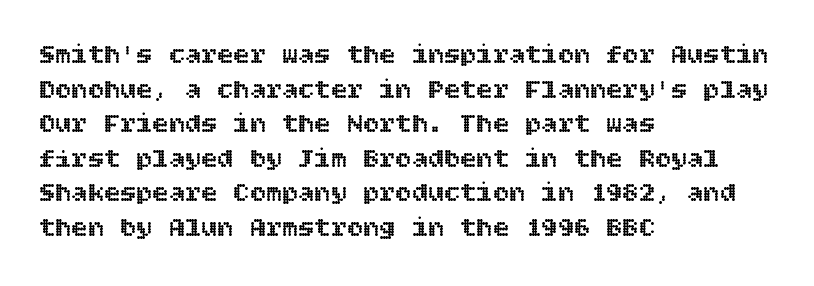
{"italic": "no", "underline": "no", "align": "left", "line_spacing": "normal", "line_spacing_ratio": 1.28, "letter_spacing": "normal", "letter_spacing_em": 0.0, "glyph_px": 27}
